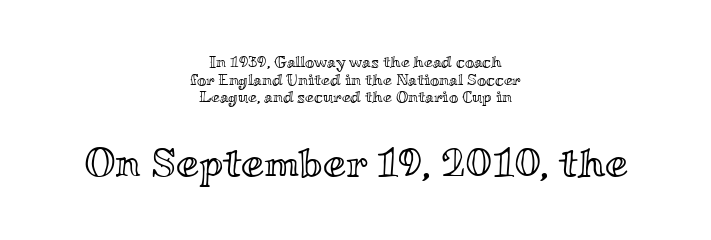
{"italic": "no", "width": "wide", "x_height": "small", "monospaced": "no", "underline": "no", "align": "center", "line_spacing": "tight", "line_spacing_ratio": 1.1, "letter_spacing": "normal", "letter_spacing_em": 0.0, "larger_block": "second", "size_ratio": 2.56, "glyph_px": 41}
